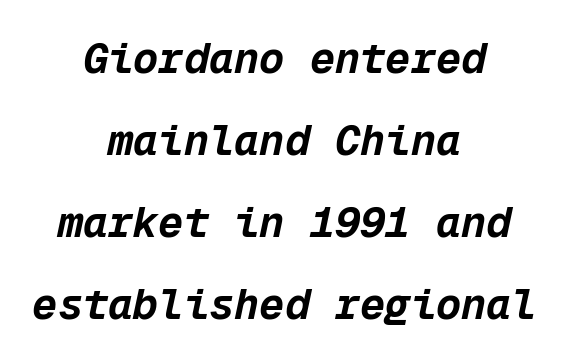
{"italic": "yes", "lean": "right", "slant_degrees": 12, "bold": "yes", "weight": "bold", "width": "normal", "stroke_contrast": "low", "x_height": "medium", "monospaced": "yes", "underline": "no", "align": "center", "line_spacing": "loose", "line_spacing_ratio": 1.95, "letter_spacing": "normal", "letter_spacing_em": 0.0, "glyph_px": 42}
